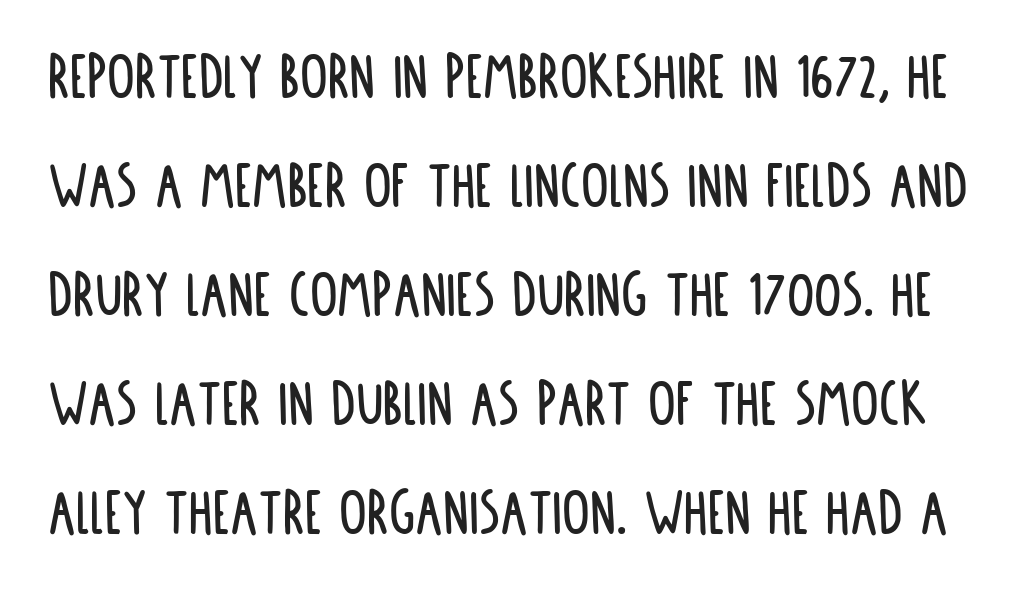
{"serif": "no", "italic": "no", "width": "condensed", "stroke_contrast": "low", "x_height": "large", "monospaced": "no", "underline": "no", "line_spacing": "normal", "line_spacing_ratio": 1.58, "letter_spacing": "normal", "letter_spacing_em": 0.0, "glyph_px": 69}
